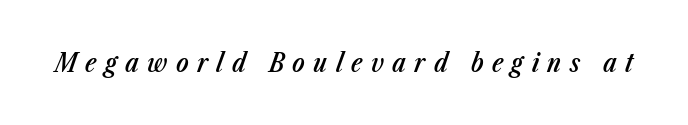
The rendering inserts visible extra space after every character. An italicized treatment has been applied to the whole sample. Is the type bold? Partly — it's a semibold, heavier than regular but not fully bold. Decoration check: the copy has no underline.
